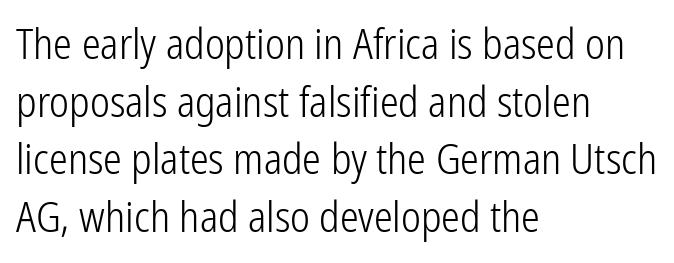
Q: Is the text bold? A: No.
Q: Is the text italic (slanted)? A: No, it is upright.
Q: Is the typeface a serif or a sans-serif typeface? A: Sans-serif.
Q: Is the text underlined? A: No.
Q: How is the paragraph aligned? A: Left-aligned.
Q: Is the spacing between letters normal or unusually wide? A: Normal.
Q: Is the spacing between lines tight, normal or loose? A: Normal.
Q: Width (condensed, normal, or wide)? A: Condensed.
Q: Stroke contrast? A: Low.
Q: x-height? A: Medium.
Q: Monospaced? A: No.
